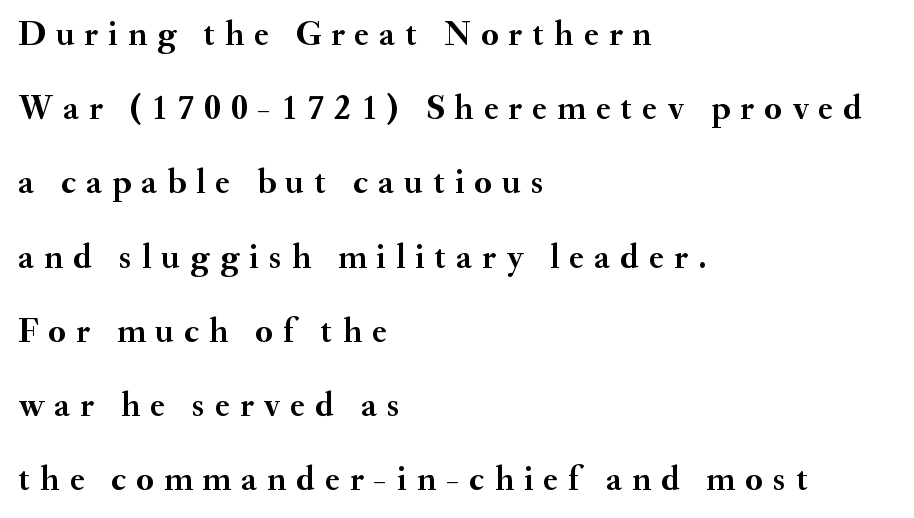
Q: Is the text bold? A: Yes.
Q: Is the text italic (slanted)? A: No, it is upright.
Q: Is the typeface a serif or a sans-serif typeface? A: Serif.
Q: Is the text underlined? A: No.
Q: How is the paragraph aligned? A: Left-aligned.
Q: Is the spacing between letters normal or unusually wide? A: Unusually wide.
Q: Is the spacing between lines tight, normal or loose? A: Loose.
Q: Width (condensed, normal, or wide)? A: Normal.
Q: Stroke contrast? A: Medium.
Q: x-height? A: Small.
Q: Monospaced? A: No.
